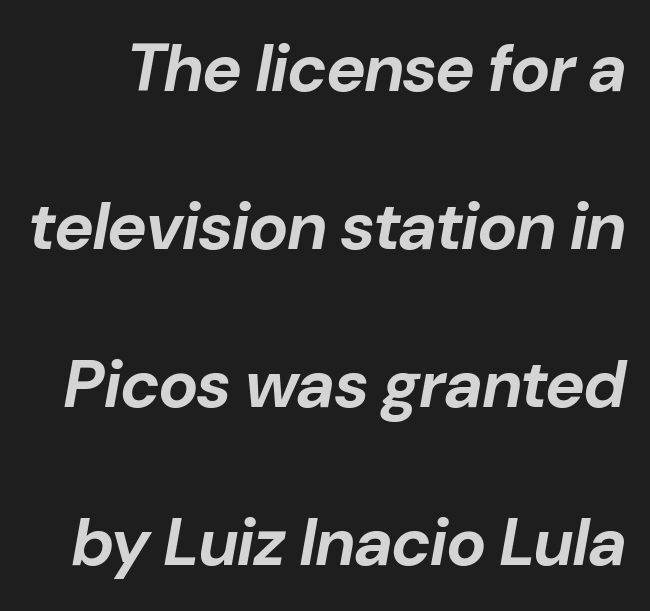
The image shows 67 px bold type, italic (leaning right); set loose line spacing (2.36x), normal letter spacing, not underlined; low stroke contrast and a medium x-height.
